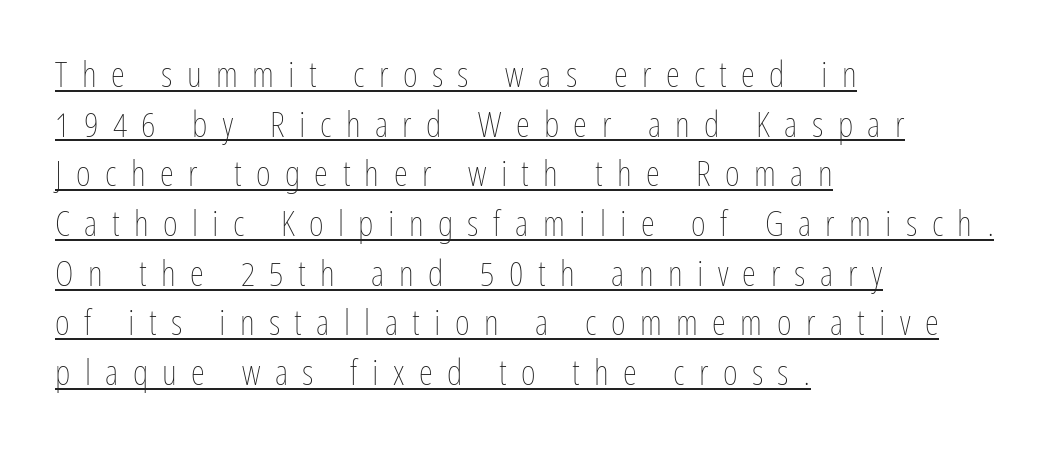
Q: Is the text bold? A: No.
Q: Is the text italic (slanted)? A: No, it is upright.
Q: Is the text underlined? A: Yes.
Q: How is the paragraph aligned? A: Left-aligned.
Q: Is the spacing between letters normal or unusually wide? A: Unusually wide.
Q: Is the spacing between lines tight, normal or loose? A: Normal.
Q: Width (condensed, normal, or wide)? A: Condensed.
Q: Stroke contrast? A: Low.
Q: x-height? A: Medium.
Q: Monospaced? A: No.
